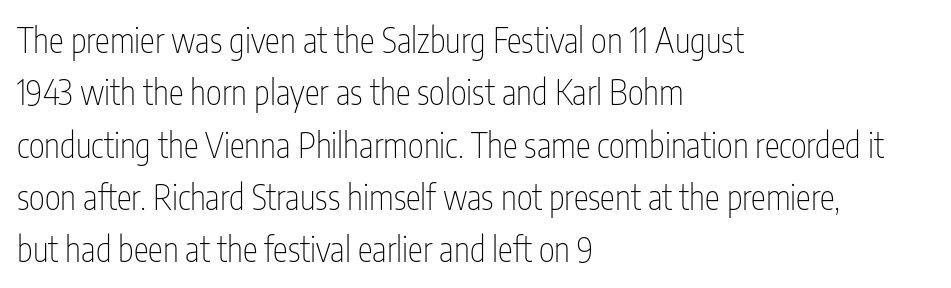
These lines stack with their left ends in a neat column. Between one letter and the next there's only the usual sliver of space. Do the characters align in a grid? No, the font is proportional. In terms of leading, this rendering sits right in the middle.
